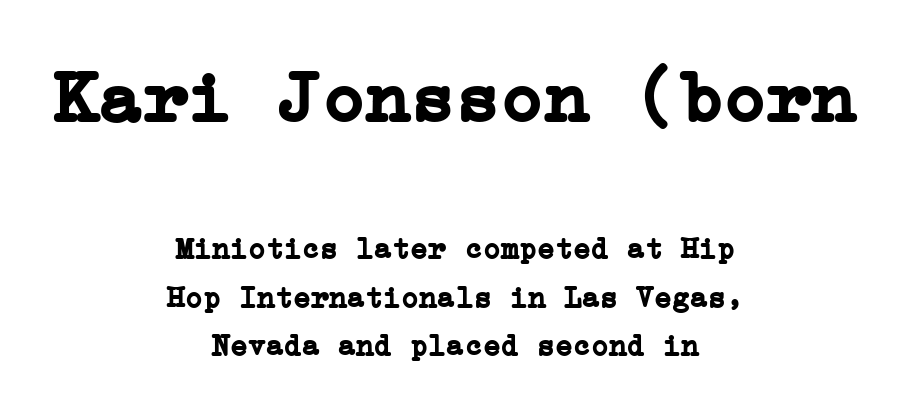
Little horizontal feet cap the strokes, marking this as serif type. Rule under the text: the space is simply empty. The letterforms sit shoulder to shoulder at normal distance. In CSS terms this would be text-align: center. Each new line begins a customary step beneath the previous one.
